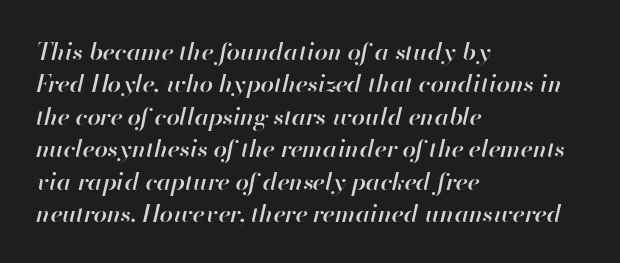
{"italic": "yes", "lean": "right", "slant_degrees": 13, "bold": "semi", "underline": "no", "align": "left", "line_spacing": "normal", "line_spacing_ratio": 1.35, "letter_spacing": "normal", "letter_spacing_em": 0.0, "glyph_px": 24}
